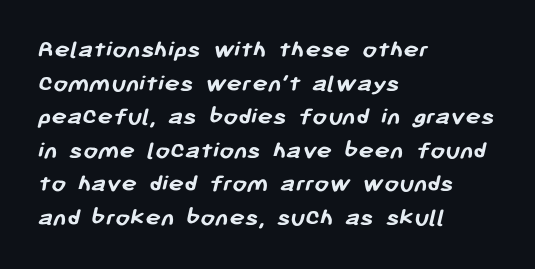
The image shows 26 px bold type; set left-aligned, normal line spacing (1.29x), normal letter spacing, not underlined.
